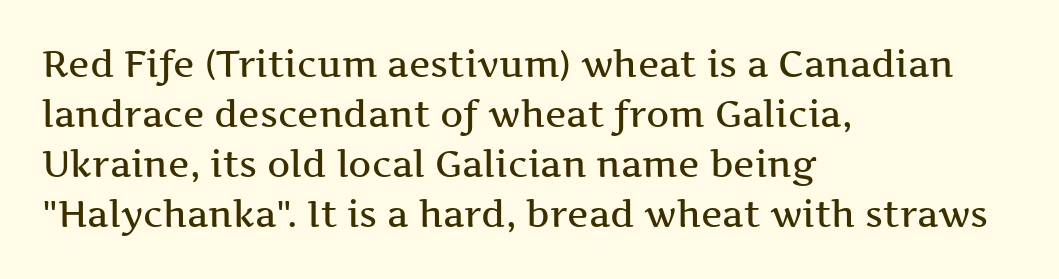
The image shows 36 px wide serif type, upright; set left-aligned, normal line spacing (1.39x), normal letter spacing, not underlined; medium stroke contrast and a medium x-height.
